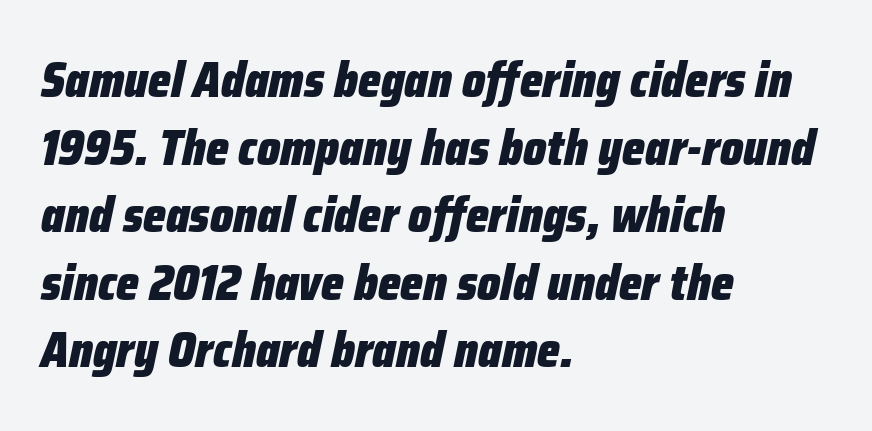
Italic: yes, the glyphs are oblique. A clean baseline with only descenders dipping below it. Characters follow at the spacing the type designer built in. Do the characters align in a grid? No, the font is proportional.
